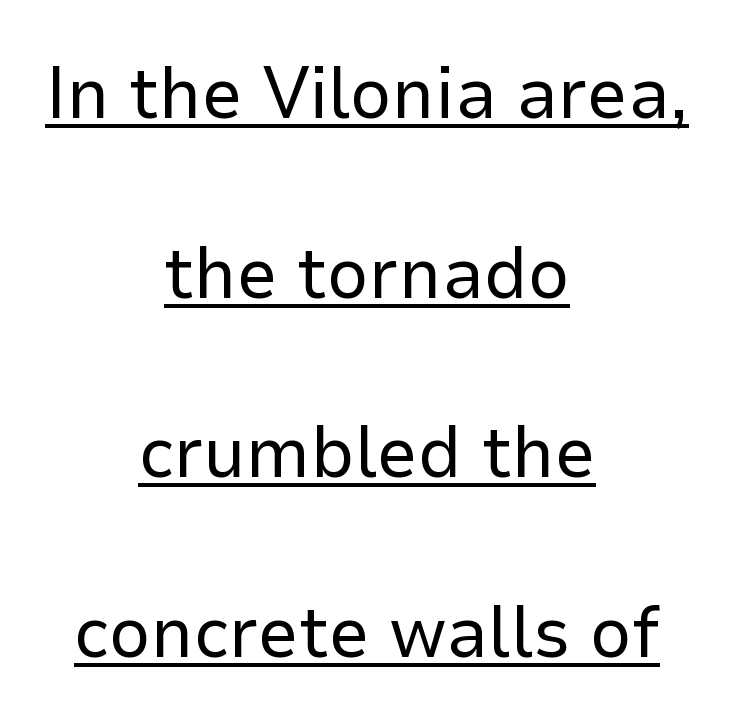
Proportional: the letters do not fall into vertical columns. Every character sits straight up, as roman type does. The passage shown has conventional tracking throughout. Check where the strokes stop: nothing finishes them off — pure sans. Leading is clearly above the norm, producing a sparse column.
